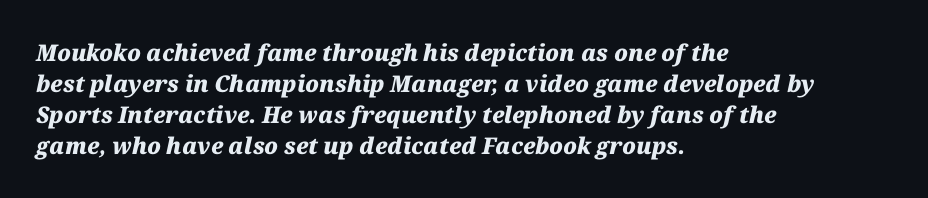
Q: Is the text bold? A: Yes.
Q: Is the text italic (slanted)? A: Yes, it leans right by about 12 degrees.
Q: Is the text underlined? A: No.
Q: How is the paragraph aligned? A: Left-aligned.
Q: Is the spacing between letters normal or unusually wide? A: Normal.
Q: Is the spacing between lines tight, normal or loose? A: Normal.
